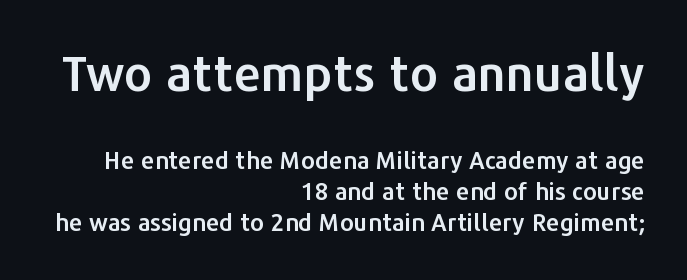
Each line ends at the same right margin while the left side varies. Proportional: the letters do not fall into vertical columns. The specimen omits any rule beneath the text block's lines. Italic: no, the glyphs are upright roman. The typeface chosen for these lines omits serifs. In this sample the first text group is rendered at the bigger scale.
